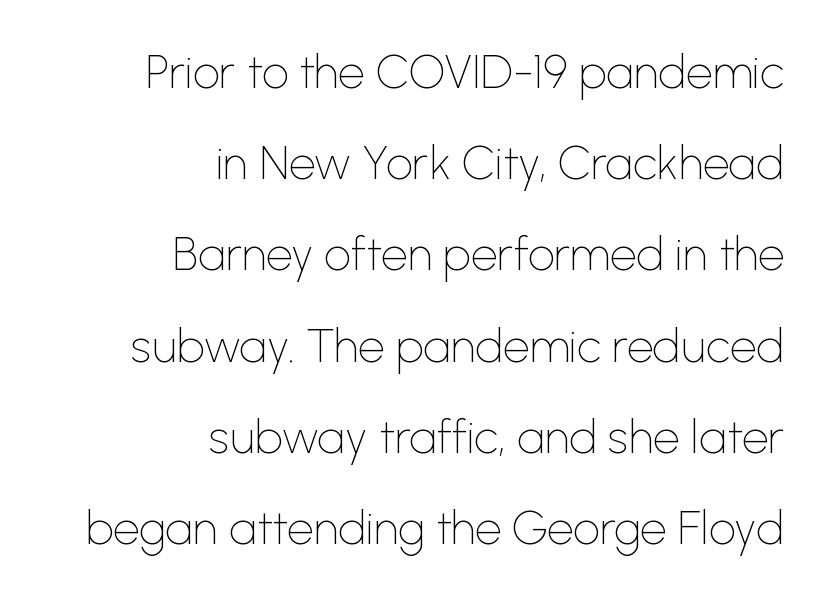
The horizontal fit of the characters is conventional and even. This sample has the flowing, uneven cadence of proportional lettering. The zone under the glyphs is completely vacant. Teacher's note: observe the even right margin — that is flush-right alignment. Each stroke keeps to a modest, everyday thickness or less.
